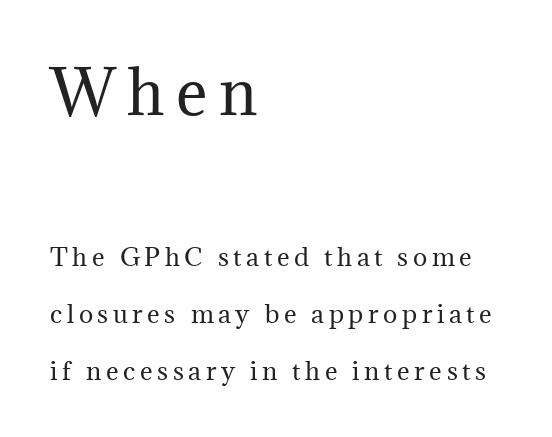
The image shows 60 px regular-weight serif type, upright; set left-aligned, loose line spacing (2.37x), not underlined; the first (top) block is 2.5x larger; medium stroke contrast and a medium x-height.
